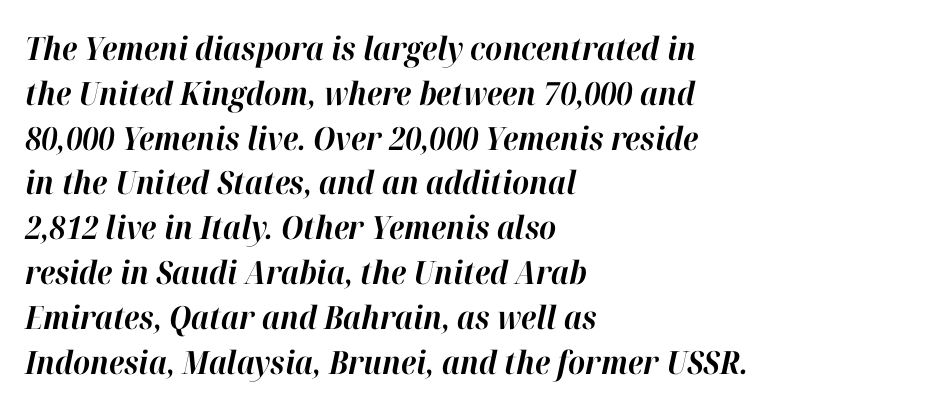
A typesetter would call this zero additional tracking. You could not count columns in this text — the font is proportionally spaced. Honestly, the row spacing looks completely unremarkable. The font's italic variant was chosen for this text. These lines carry a lot of weight — the face is fully bold. The paragraph shown leans on its left margin.
